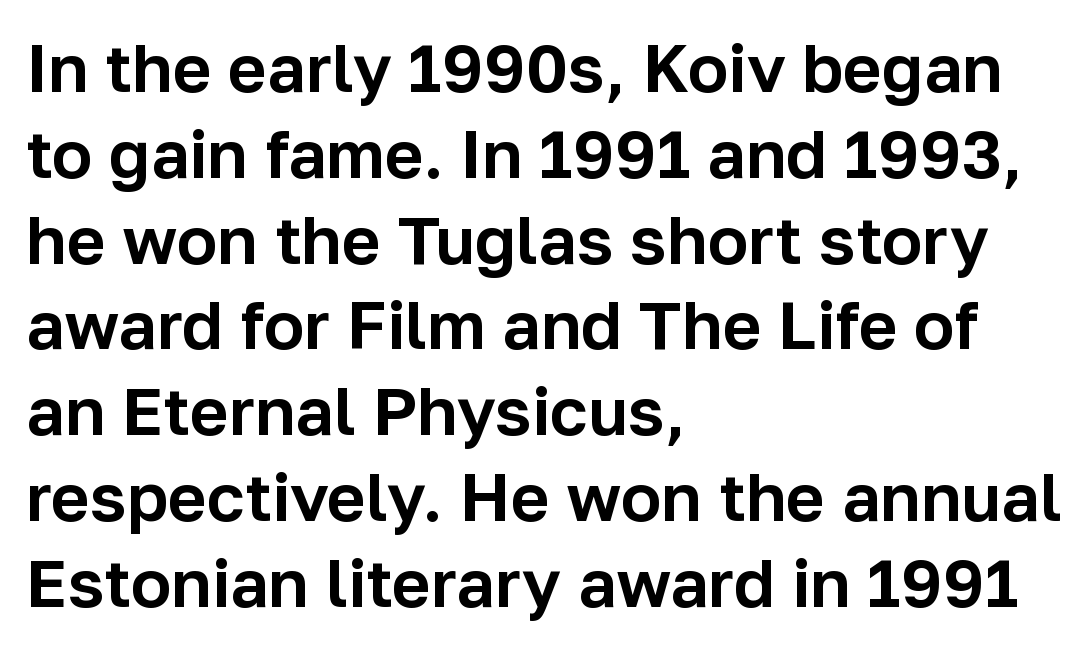
{"serif": "no", "italic": "no", "width": "normal", "stroke_contrast": "low", "x_height": "medium", "monospaced": "no", "underline": "no", "align": "left", "line_spacing": "normal", "line_spacing_ratio": 1.28, "letter_spacing": "normal", "letter_spacing_em": 0.0, "glyph_px": 67}
